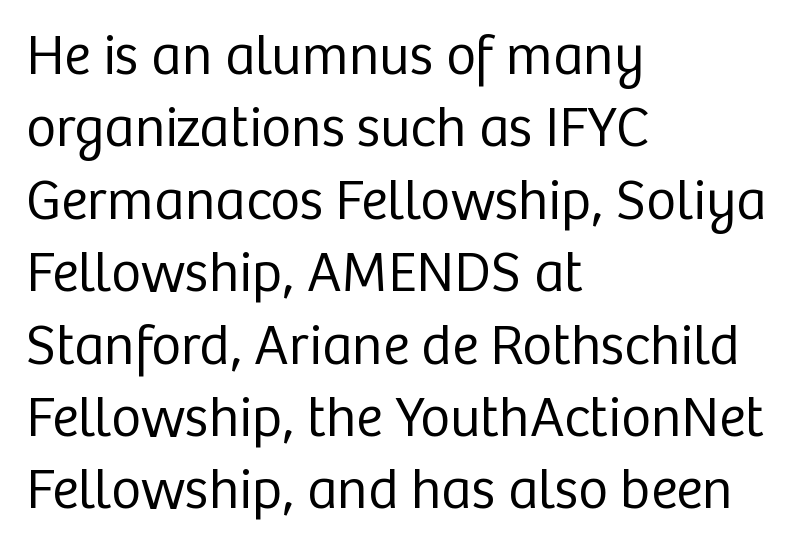
Q: Is the text bold? A: No.
Q: Is the text italic (slanted)? A: No, it is upright.
Q: Is the typeface a serif or a sans-serif typeface? A: Sans-serif.
Q: Is the text underlined? A: No.
Q: How is the paragraph aligned? A: Left-aligned.
Q: Is the spacing between letters normal or unusually wide? A: Normal.
Q: Is the spacing between lines tight, normal or loose? A: Normal.
Q: Width (condensed, normal, or wide)? A: Normal.
Q: Stroke contrast? A: Low.
Q: x-height? A: Medium.
Q: Monospaced? A: No.
